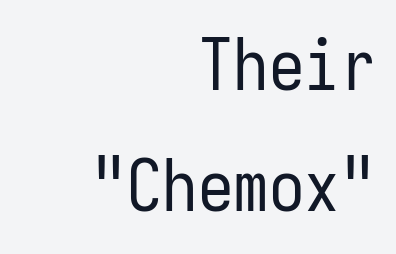
Rule under the text: the space is simply empty. Classification — sans serif. Right-aligned paragraph, ragged on the left. Inter-character spacing is left at the font's built-in metrics.
